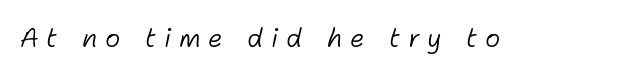
Q: Is the text bold? A: No.
Q: Is the text italic (slanted)? A: Yes, it leans right by about 11 degrees.
Q: Is the text underlined? A: No.
Q: Is the spacing between letters normal or unusually wide? A: Unusually wide.
